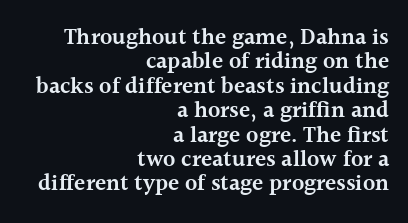
The string is rendered with underlining switched off. The sample has been set in demibold, a notch under bold. The horizontal fit of the characters is conventional and even. If you drew a line through each stem, it would be perfectly vertical. The passage shown stacks its lines with hardly any gap. Notice how the passage keeps a crisp vertical edge on the right only.
